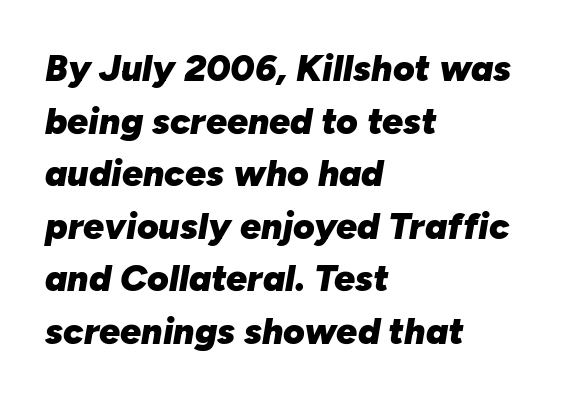
No word sits above an underline. Honestly, the row spacing looks completely unremarkable. The lettering tilts uniformly, giving the passage an italic look. You could not count columns in this text — the font is proportionally spaced. Letter spacing: default.
